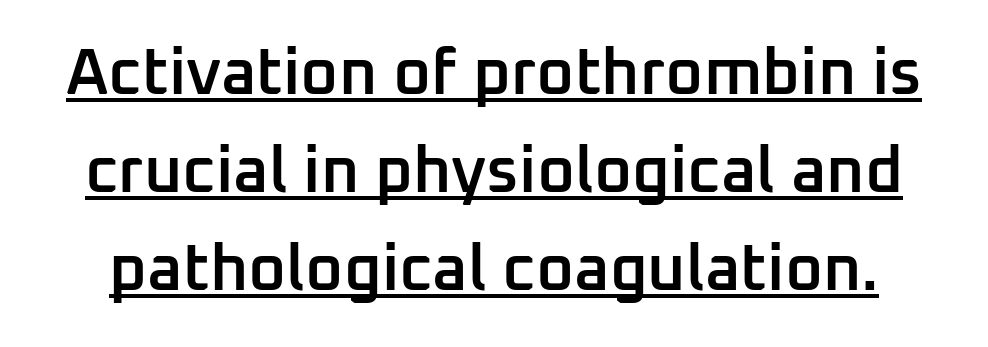
Q: Is the text bold? A: Semi-bold.
Q: Is the text italic (slanted)? A: No, it is upright.
Q: Is the typeface a serif or a sans-serif typeface? A: Sans-serif.
Q: Is the text underlined? A: Yes.
Q: Is the spacing between letters normal or unusually wide? A: Normal.
Q: Is the spacing between lines tight, normal or loose? A: Normal.
Q: Width (condensed, normal, or wide)? A: Normal.
Q: Stroke contrast? A: Low.
Q: x-height? A: Medium.
Q: Monospaced? A: No.
